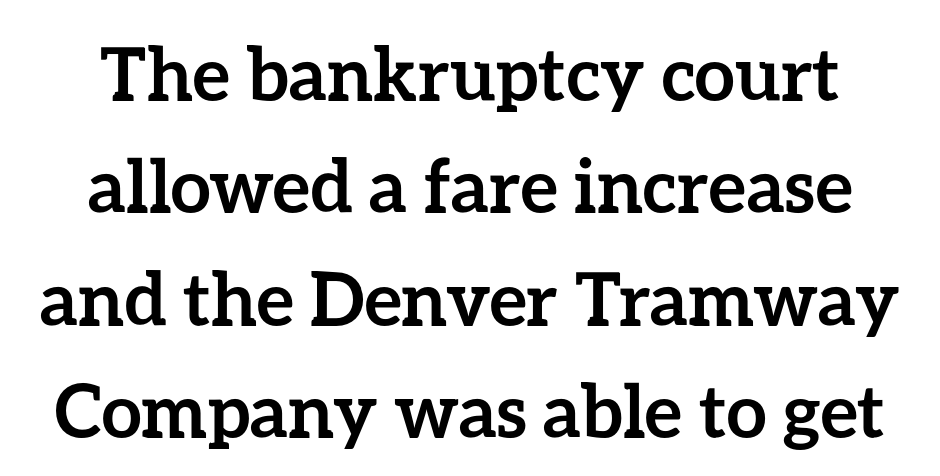
The image shows 73 px semibold type, upright; set normal line spacing (1.54x), normal letter spacing, not underlined; low stroke contrast and a medium x-height.
